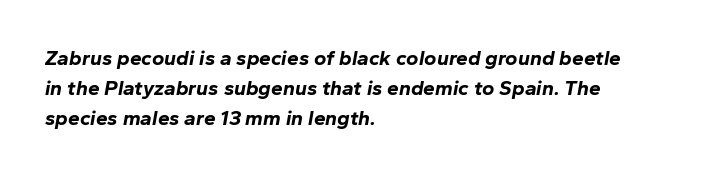
{"italic": "yes", "lean": "right", "slant_degrees": 10, "bold": "yes", "underline": "no", "align": "left", "line_spacing": "normal", "line_spacing_ratio": 1.42, "letter_spacing": "normal", "letter_spacing_em": 0.0, "glyph_px": 21}
